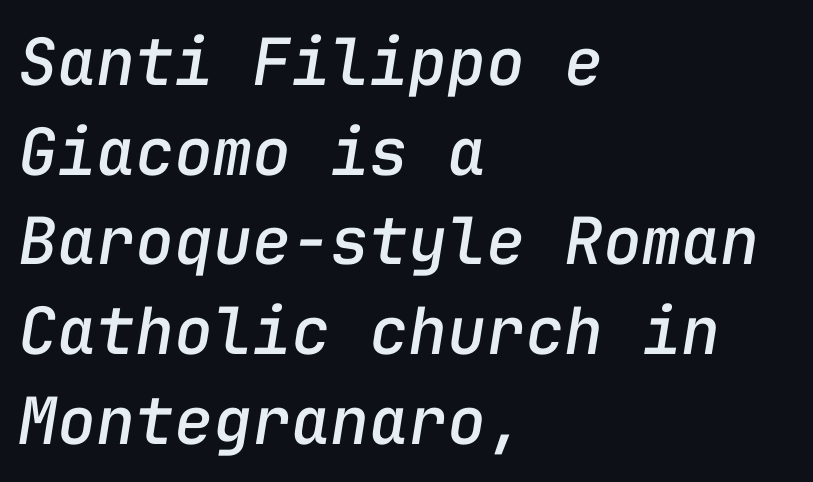
Q: Is the text italic (slanted)? A: Yes, it leans right by about 9 degrees.
Q: Is the text underlined? A: No.
Q: How is the paragraph aligned? A: Left-aligned.
Q: Is the spacing between letters normal or unusually wide? A: Normal.
Q: Is the spacing between lines tight, normal or loose? A: Normal.
Q: Width (condensed, normal, or wide)? A: Normal.
Q: Stroke contrast? A: Low.
Q: x-height? A: Medium.
Q: Monospaced? A: Yes.
